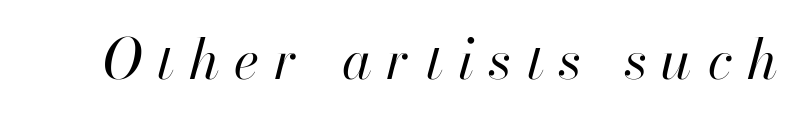
Q: Is the text bold? A: No.
Q: Is the text italic (slanted)? A: Yes, it leans right by about 13 degrees.
Q: Is the text underlined? A: No.
Q: Is the spacing between letters normal or unusually wide? A: Unusually wide.
Q: Width (condensed, normal, or wide)? A: Normal.
Q: Stroke contrast? A: High.
Q: x-height? A: Small.
Q: Monospaced? A: No.
